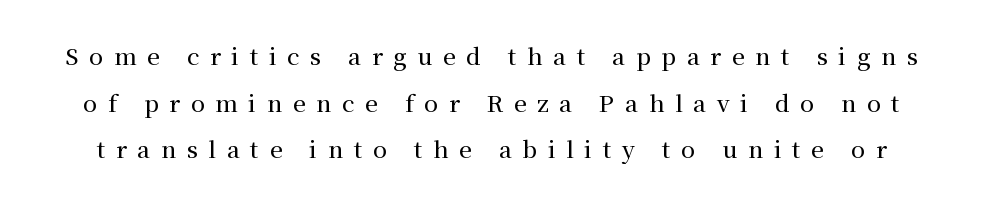
Loosely led — the rows are spread out. This is the regular roman posture of the typeface. Does extra space separate the letters? Yes, quite a lot of it. The space beneath each line is pristine and unruled.
